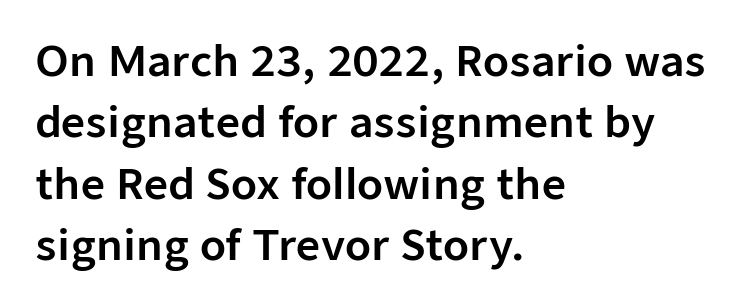
Q: Is the text italic (slanted)? A: No, it is upright.
Q: Is the typeface a serif or a sans-serif typeface? A: Sans-serif.
Q: Is the text underlined? A: No.
Q: How is the paragraph aligned? A: Left-aligned.
Q: Is the spacing between letters normal or unusually wide? A: Normal.
Q: Is the spacing between lines tight, normal or loose? A: Normal.
Q: Width (condensed, normal, or wide)? A: Normal.
Q: Stroke contrast? A: Low.
Q: x-height? A: Medium.
Q: Monospaced? A: No.
